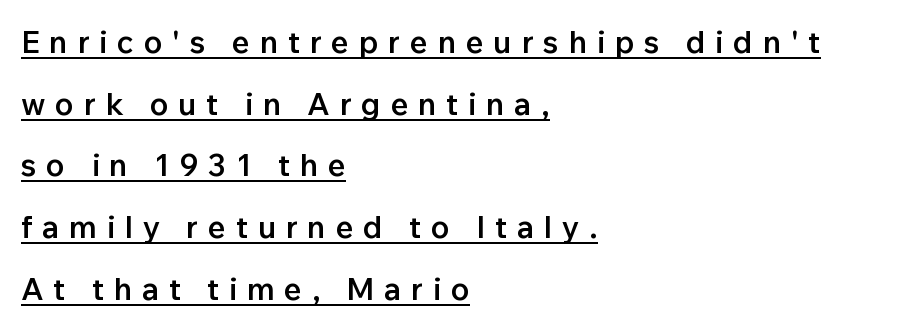
Varying glyph widths throughout — classic text-font behaviour. The leading is generous, giving the passage an open texture. You can tell it's not italic because the verticals are truly vertical. Compared with undecorated copy, this sample adds a rule below the words. Check where the strokes stop: nothing finishes them off — pure sans.
